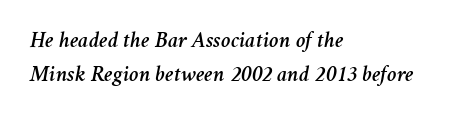
Q: Is the text italic (slanted)? A: Yes, it leans right by about 11 degrees.
Q: Is the text underlined? A: No.
Q: How is the paragraph aligned? A: Left-aligned.
Q: Is the spacing between letters normal or unusually wide? A: Normal.
Q: Is the spacing between lines tight, normal or loose? A: Normal.
